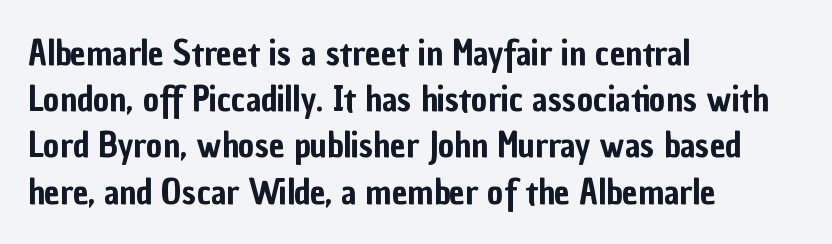
Think of a printed novel: that variable character pitch is what you see here. Typeset ragged right — the left edge is the straight one. Lines of text with bare space underneath. In terms of letterspacing, this is plain default setting. This sample keeps an unexceptional amount of space between lines.
